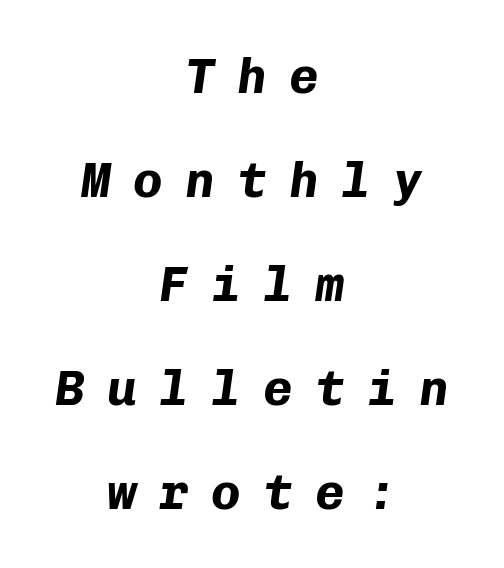
{"italic": "yes", "lean": "right", "slant_degrees": 8, "bold": "yes", "weight": "bold", "width": "normal", "stroke_contrast": "low", "x_height": "medium", "monospaced": "yes", "underline": "no", "align": "center", "line_spacing": "loose", "line_spacing_ratio": 2.12, "letter_spacing": "wide", "letter_spacing_em": 0.46, "glyph_px": 49}
